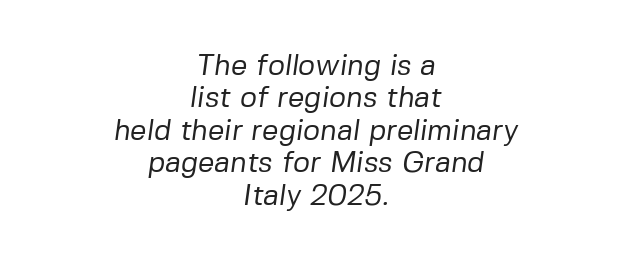
{"serif": "no", "bold": "no", "weight": "regular", "width": "normal", "stroke_contrast": "low", "x_height": "medium", "monospaced": "no", "underline": "no", "align": "center", "line_spacing": "tight", "line_spacing_ratio": 1.12, "letter_spacing": "normal", "letter_spacing_em": 0.0, "glyph_px": 29}
